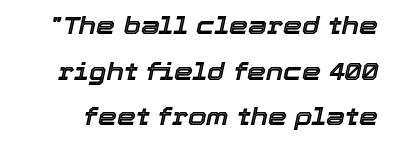
Q: Is the text italic (slanted)? A: Yes, it leans right by about 12 degrees.
Q: Is the text underlined? A: No.
Q: Is the spacing between letters normal or unusually wide? A: Normal.
Q: Is the spacing between lines tight, normal or loose? A: Loose.
